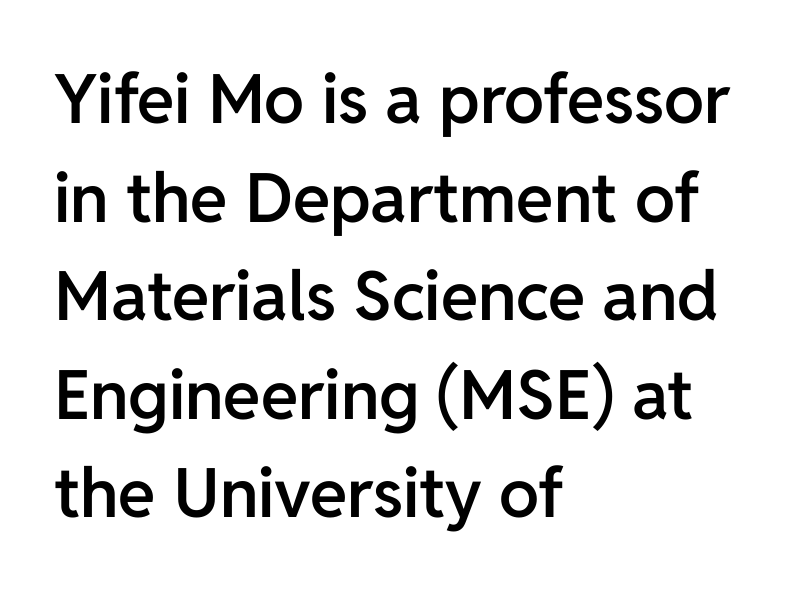
The image shows 68 px semibold sans-serif type, upright; set left-aligned, normal line spacing (1.45x), normal letter spacing, not underlined; low stroke contrast and a medium x-height.
